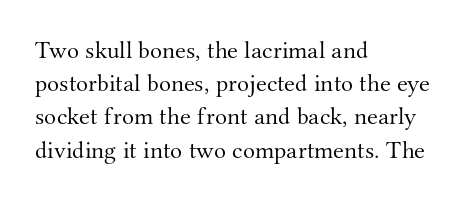
Q: Is the text bold? A: No.
Q: Is the text italic (slanted)? A: No, it is upright.
Q: Is the text underlined? A: No.
Q: How is the paragraph aligned? A: Left-aligned.
Q: Is the spacing between letters normal or unusually wide? A: Normal.
Q: Is the spacing between lines tight, normal or loose? A: Normal.
